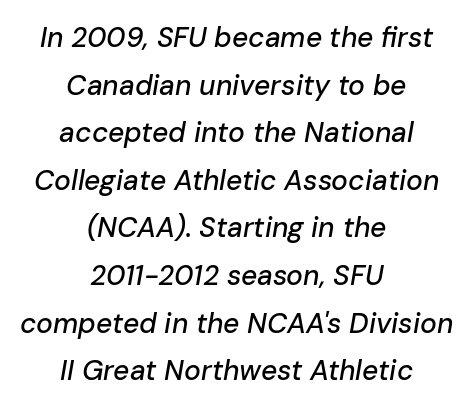
{"italic": "yes", "lean": "right", "slant_degrees": 10, "width": "normal", "stroke_contrast": "low", "x_height": "medium", "monospaced": "no", "underline": "no", "align": "center", "line_spacing": "normal", "line_spacing_ratio": 1.7, "letter_spacing": "normal", "letter_spacing_em": 0.0, "glyph_px": 28}
